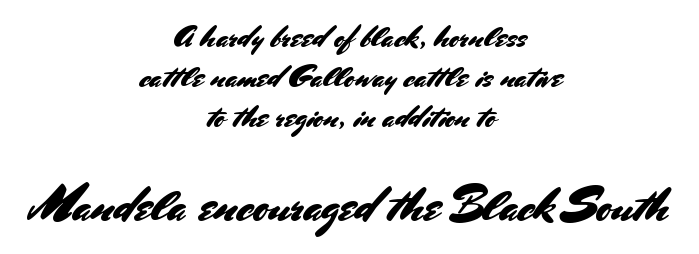
Spacing between characters is what you'd get straight out of the box. A typesetter would label this face a sans. Line spacing here is normal. Unmarked baselines from the first word to the last.
